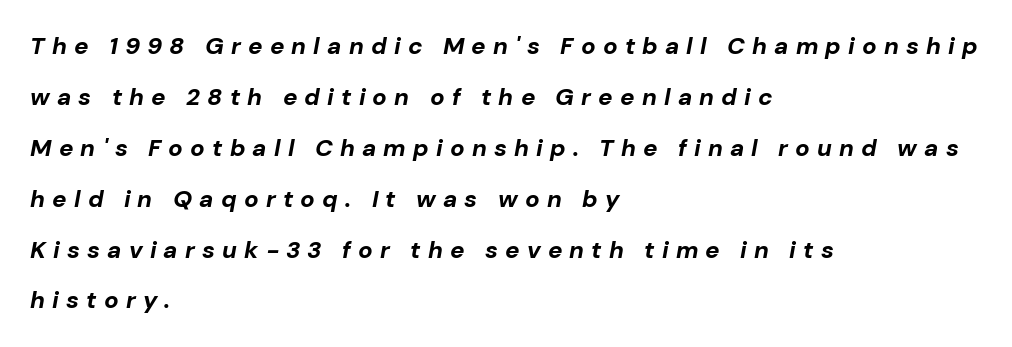
The image shows 24 px bold type, italic (leaning right); set left-aligned, loose line spacing (2.12x), unusually wide letter spacing (+0.3 em), not underlined.
